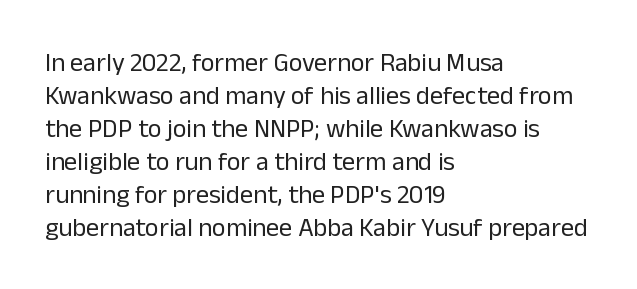
Q: Is the text bold? A: No.
Q: Is the text italic (slanted)? A: No, it is upright.
Q: Is the text underlined? A: No.
Q: How is the paragraph aligned? A: Left-aligned.
Q: Is the spacing between letters normal or unusually wide? A: Normal.
Q: Is the spacing between lines tight, normal or loose? A: Normal.
